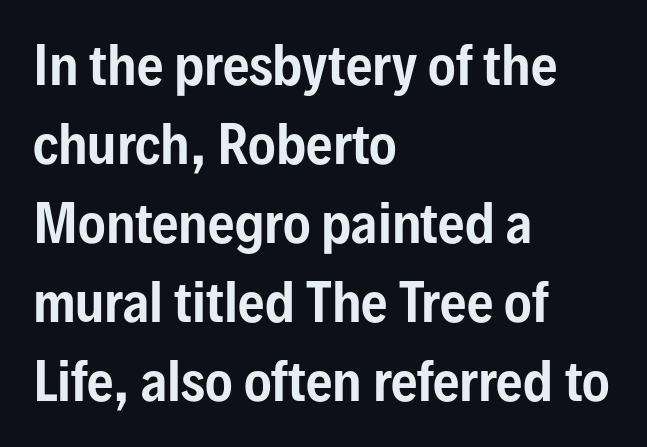
This is the regular roman posture of the typeface. Each letter's strokes conclude bluntly, with no projecting serifs. Students, observe: this is what conventionally led text looks like. The specimen omits any rule beneath the text block's lines. The rendering uses natural spacing where letterforms have individual widths. This rendering leaves character spacing at its baseline value.
